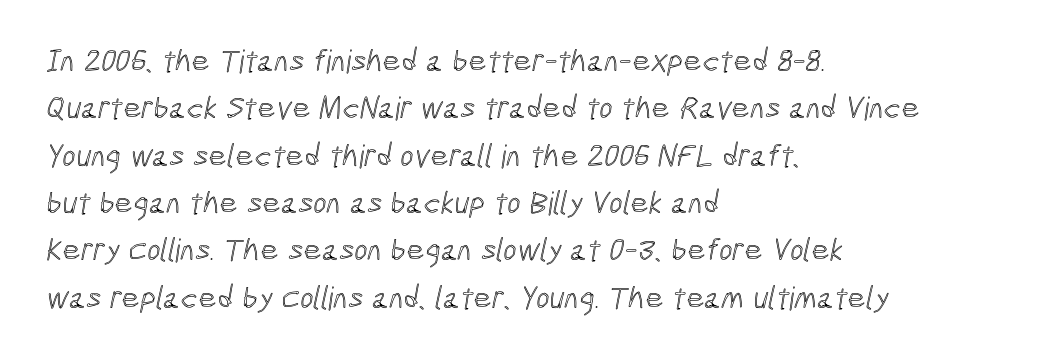
{"width": "condensed", "x_height": "medium", "monospaced": "no", "underline": "no", "align": "left", "line_spacing": "normal", "line_spacing_ratio": 1.48, "letter_spacing": "normal", "letter_spacing_em": 0.0, "glyph_px": 32}
